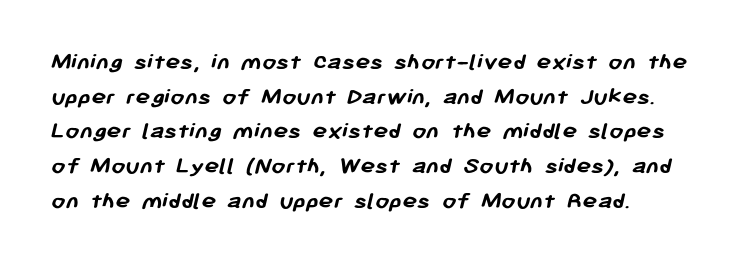
The image shows 25 px bold type; set left-aligned, normal line spacing (1.39x), normal letter spacing, not underlined.
